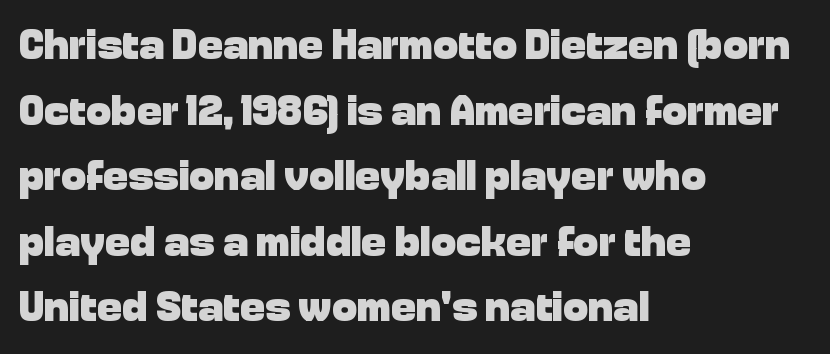
Q: Is the text bold? A: Yes.
Q: Is the text italic (slanted)? A: No, it is upright.
Q: Is the typeface a serif or a sans-serif typeface? A: Sans-serif.
Q: Is the text underlined? A: No.
Q: How is the paragraph aligned? A: Left-aligned.
Q: Is the spacing between letters normal or unusually wide? A: Normal.
Q: Is the spacing between lines tight, normal or loose? A: Normal.
Q: Width (condensed, normal, or wide)? A: Normal.
Q: Stroke contrast? A: Low.
Q: x-height? A: Medium.
Q: Monospaced? A: No.
